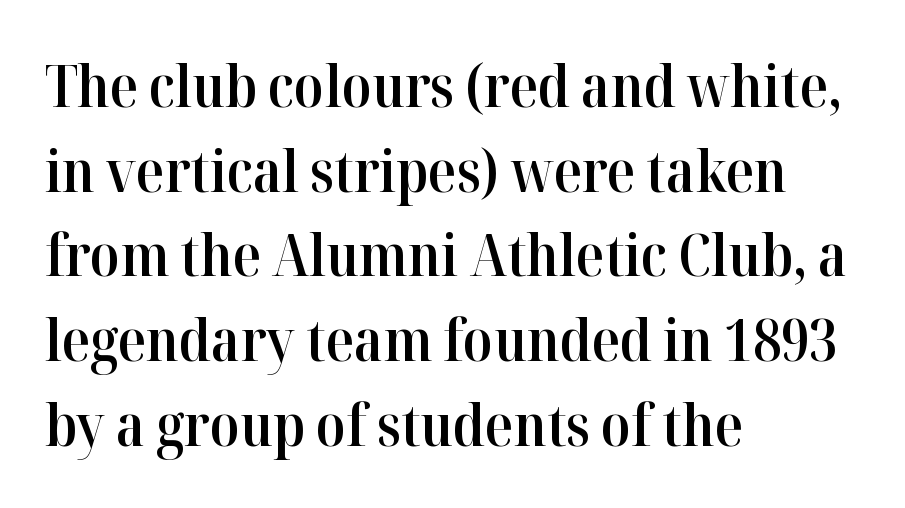
You could call the tracking neutral — neither tight nor loose. A typesetter would call this proportional, since set widths differ per character. How heavy is the stroke? Medium-heavy — a semibold, shy of bold. Italic? Not at all — the glyphs are vertical. This rendering uses left alignment, leaving the right contour irregular.
